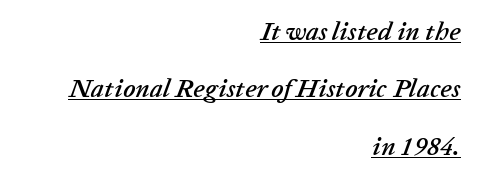
The image shows 26 px text type, italic (leaning right); set right-aligned, loose line spacing (2.21x), normal letter spacing, underlined.
